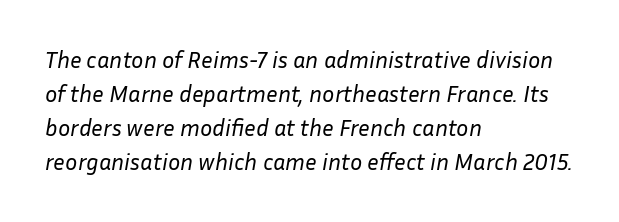
{"italic": "yes", "lean": "right", "slant_degrees": 10, "bold": "no", "underline": "no", "align": "left", "line_spacing": "normal", "line_spacing_ratio": 1.48, "letter_spacing": "normal", "letter_spacing_em": 0.0, "glyph_px": 23}
